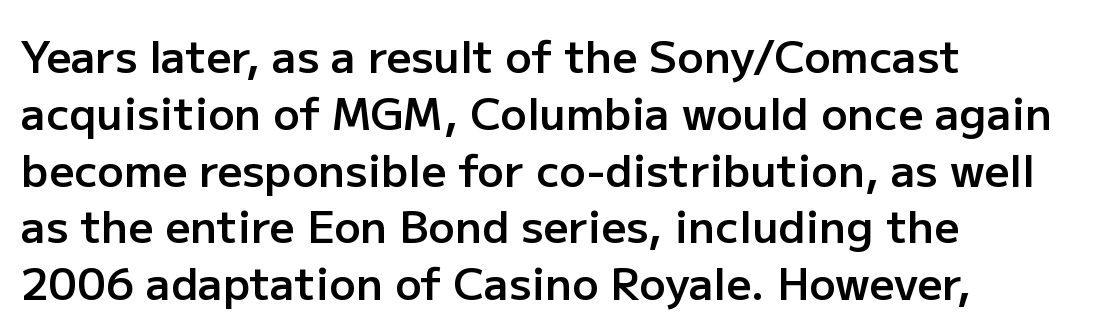
{"serif": "no", "italic": "no", "bold": "semi", "weight": "semibold", "width": "normal", "stroke_contrast": "low", "x_height": "medium", "monospaced": "no", "underline": "no", "align": "left", "line_spacing": "normal", "line_spacing_ratio": 1.29, "letter_spacing": "normal", "letter_spacing_em": 0.0, "glyph_px": 44}
